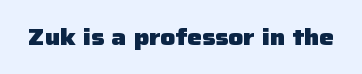
Q: Is the text bold? A: Yes.
Q: Is the text italic (slanted)? A: No, it is upright.
Q: Is the text underlined? A: No.
Q: Is the spacing between letters normal or unusually wide? A: Normal.
